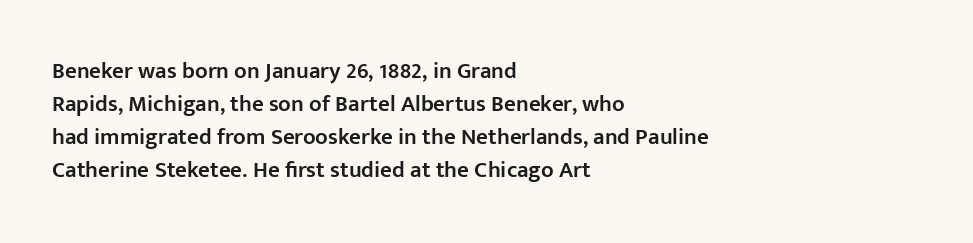
{"italic": "no", "bold": "semi", "underline": "no", "align": "left", "line_spacing": "normal", "line_spacing_ratio": 1.44, "letter_spacing": "normal", "letter_spacing_em": 0.0, "glyph_px": 23}
